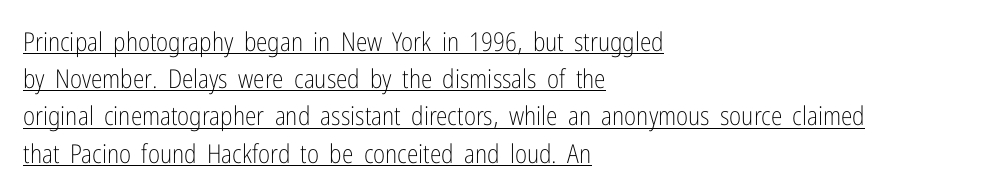
Q: Is the text bold? A: No.
Q: Is the text italic (slanted)? A: No, it is upright.
Q: Is the text underlined? A: Yes.
Q: How is the paragraph aligned? A: Left-aligned.
Q: Is the spacing between letters normal or unusually wide? A: Normal.
Q: Is the spacing between lines tight, normal or loose? A: Normal.
